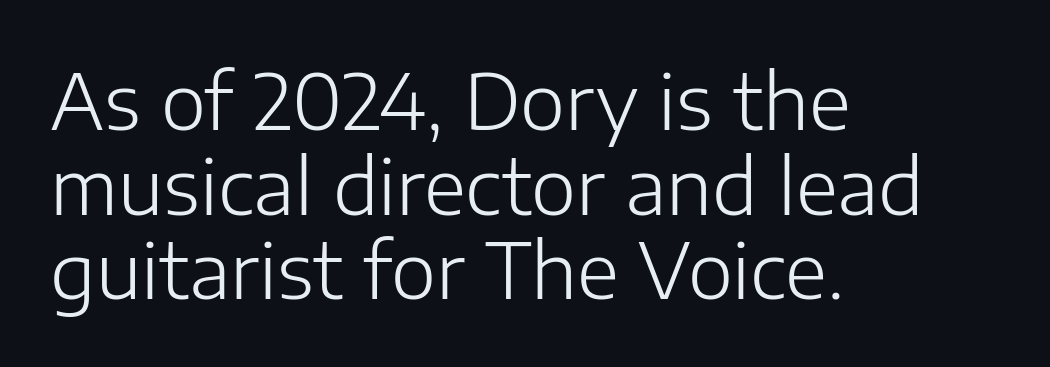
The image shows 77 px light sans-serif type, upright; set left-aligned, tight line spacing (1.1x), normal letter spacing, not underlined; low stroke contrast and a medium x-height.
